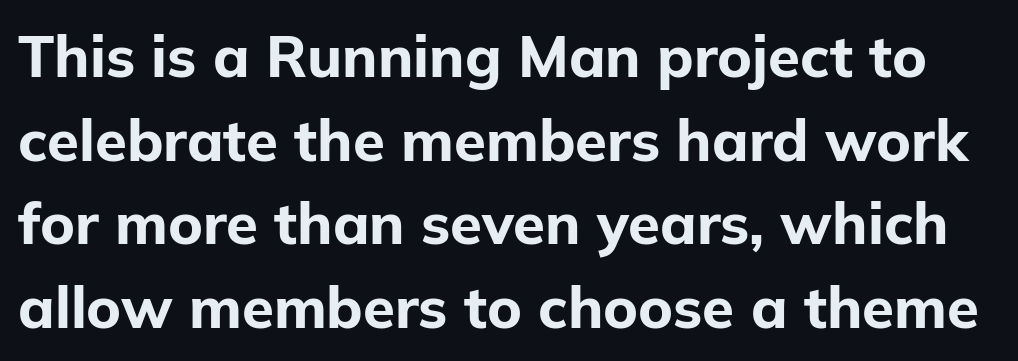
The image shows 58 px bold sans-serif type, upright; set normal line spacing (1.44x), normal letter spacing, not underlined; low stroke contrast and a medium x-height.
